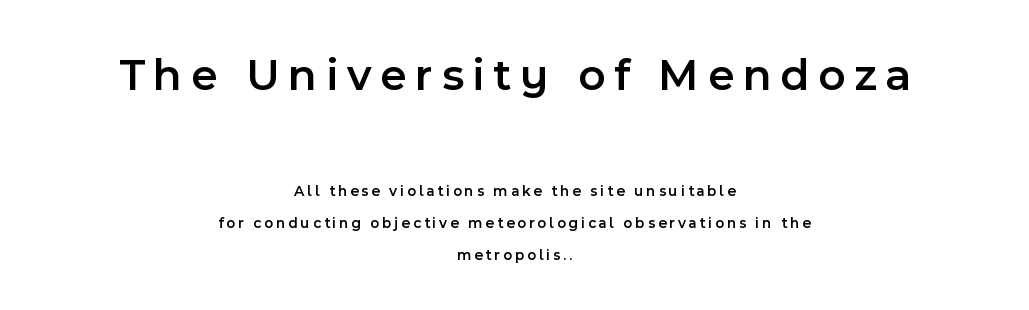
The letters stand upright; this is a roman face. Look at the bottom of the vertical strokes: they stop flat, with no serifs. Underline: absent. Neither beginnings nor endings align; midpoints do. Block one is the big one; block two sits smaller underneath. Summary of weight: moderately heavy, a semibold.
